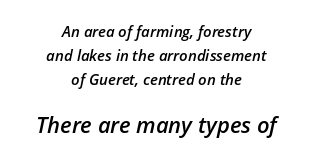
The space beneath each line is pristine and unruled. If you drew a line through each stem, it would be angled. Note: smaller setting up top, larger setting below. These lines are centered, leaving both edges ragged. What stands out about the letter spacing? Nothing — it is the standard amount.
